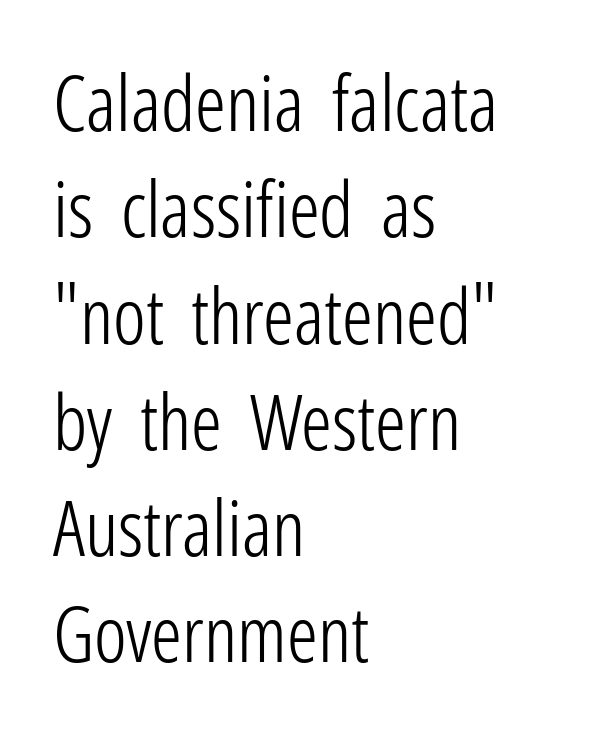
{"serif": "no", "italic": "no", "bold": "no", "weight": "light", "width": "condensed", "stroke_contrast": "low", "x_height": "medium", "monospaced": "no", "underline": "no", "align": "left", "line_spacing": "normal", "line_spacing_ratio": 1.38, "letter_spacing": "normal", "letter_spacing_em": 0.0, "glyph_px": 77}
